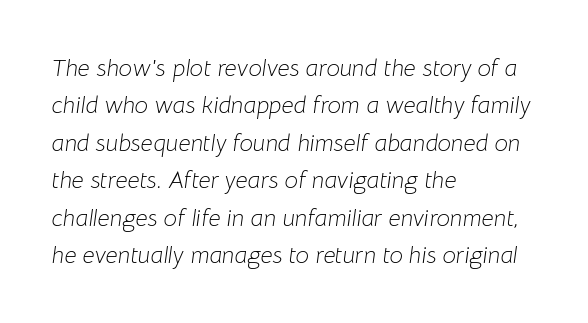
Casual observation: everything's shoved over to the left. Clear beneath every line of the passage. Compared with ordinary roman type, these characters are visibly tilted. You could call the tracking neutral — neither tight nor loose.
